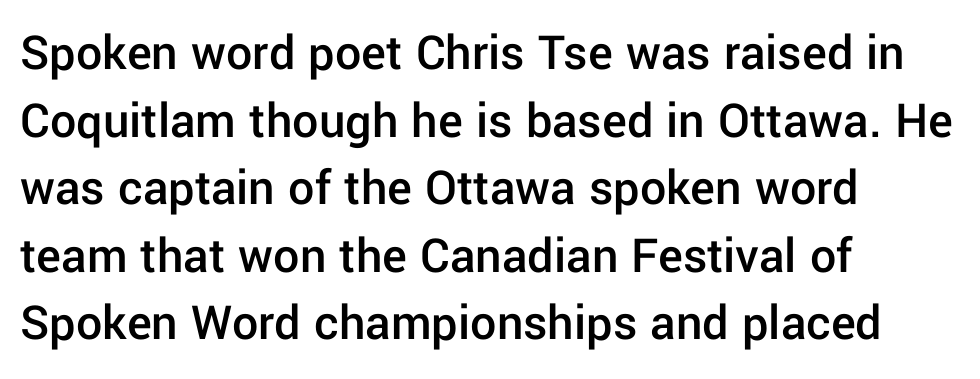
The image shows 52 px semibold sans-serif type, upright; set left-aligned, normal line spacing (1.3x), normal letter spacing, not underlined; low stroke contrast and a medium x-height.
